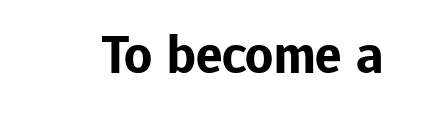
The image shows 55 px bold sans-serif type, upright; set normal letter spacing, not underlined; low stroke contrast and a medium x-height.
